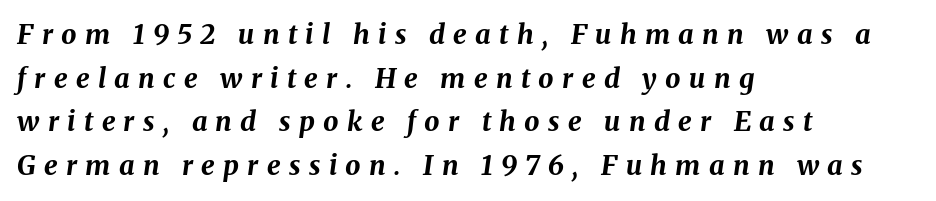
Is the type bold? Yes — the strokes are clearly thick and heavy. Layout note: lines flush left. No word sits above an underline. Characters follow at a spacing far wider than the type designer built in. Leading matches the norm, producing a regular column.
